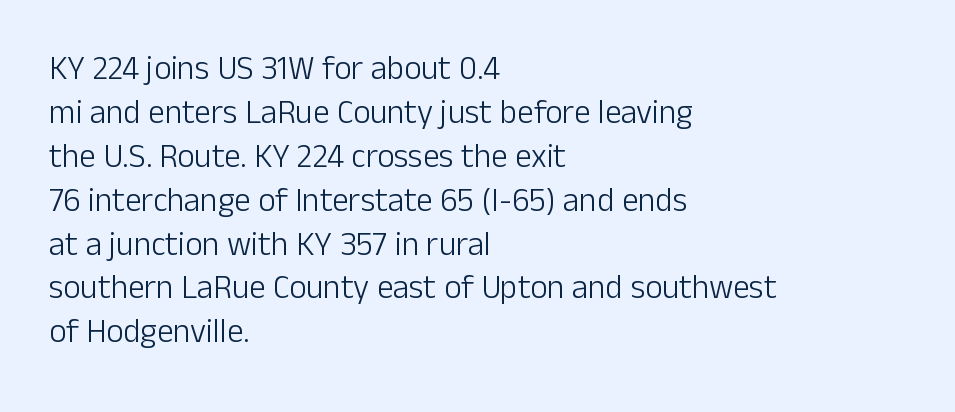
A typesetter would call this proportional, since set widths differ per character. Rule under the text: the space is simply empty. Line starts are locked; line ends wander. Nope, not italic — everything's standing straight. Nobody touched the tracking dial on this one. Nothing heavy about these letters — not bold at all.
